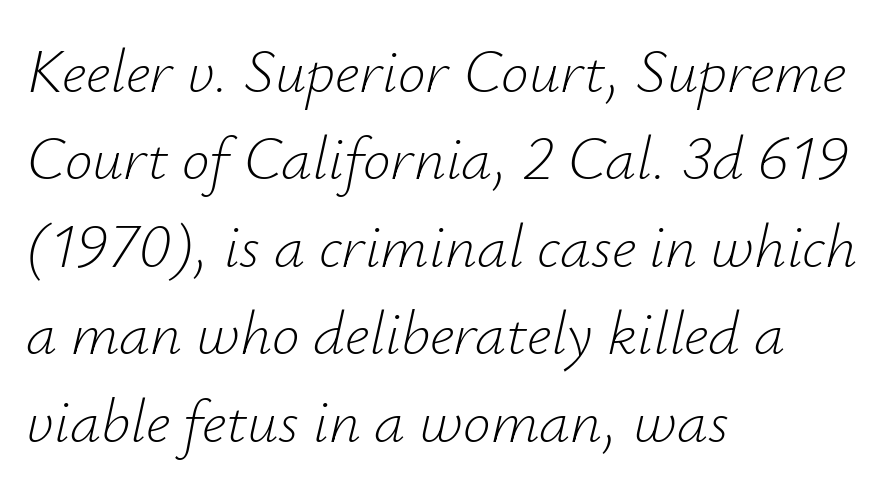
The image shows 62 px light type, italic (leaning right); set left-aligned, normal line spacing (1.41x), normal letter spacing, not underlined; low stroke contrast and a small x-height.
